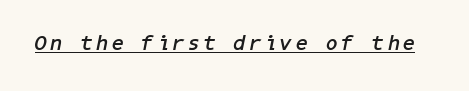
The image shows 21 px bold type, italic (leaning right); set underlined.
